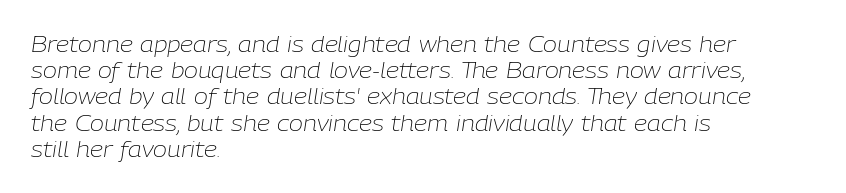
A typesetter would call this zero additional tracking. The line-height multiplier appears to be the usual default. Glance below the letters and you will spot only blank space. The ragged edge is on the right, which tells us the setting is flush left.
